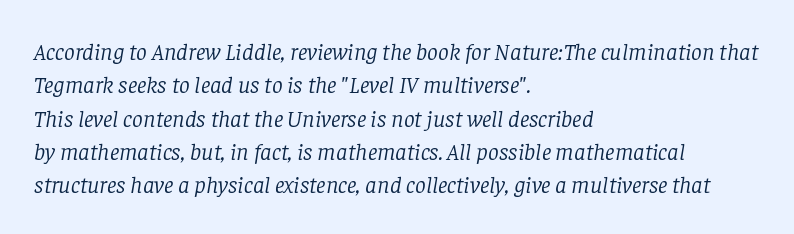
{"italic": "yes", "lean": "right", "slant_degrees": 8, "bold": "no", "underline": "no", "align": "left", "line_spacing": "normal", "line_spacing_ratio": 1.39, "letter_spacing": "normal", "letter_spacing_em": 0.0, "glyph_px": 24}
